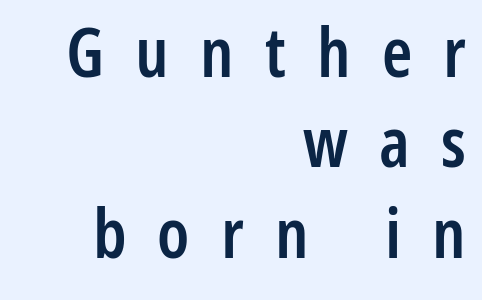
The image shows 69 px semibold, condensed sans-serif type, upright; set right-aligned, normal line spacing (1.31x), unusually wide letter spacing (+0.45 em), not underlined; low stroke contrast and a medium x-height.
